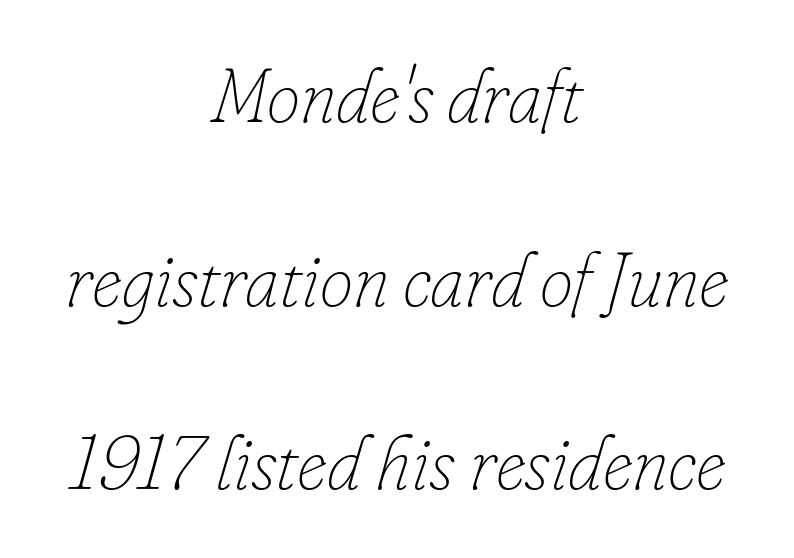
Q: Is the text bold? A: No.
Q: Is the text italic (slanted)? A: Yes, it leans right by about 16 degrees.
Q: Is the text underlined? A: No.
Q: How is the paragraph aligned? A: Centered.
Q: Is the spacing between letters normal or unusually wide? A: Normal.
Q: Is the spacing between lines tight, normal or loose? A: Loose.
Q: Width (condensed, normal, or wide)? A: Normal.
Q: Stroke contrast? A: Low.
Q: x-height? A: Small.
Q: Monospaced? A: No.
